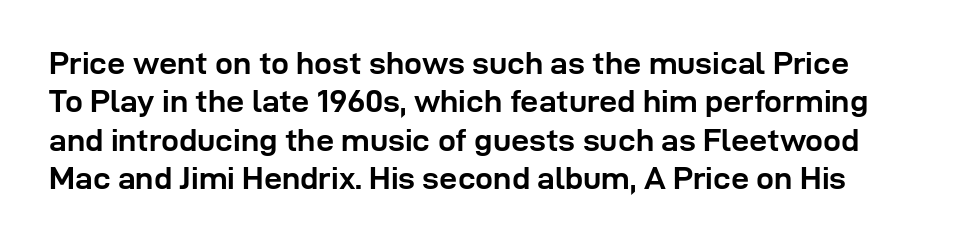
{"serif": "no", "italic": "no", "bold": "yes", "weight": "semibold", "width": "normal", "stroke_contrast": "low", "x_height": "medium", "monospaced": "no", "underline": "no", "line_spacing_ratio": 1.2, "letter_spacing": "normal", "letter_spacing_em": 0.0, "glyph_px": 32}
